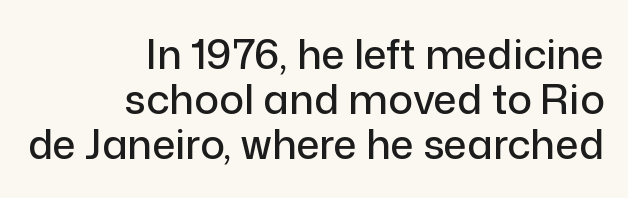
The image shows 41 px sans-serif type, upright; set right-aligned, tight line spacing (1.1x), normal letter spacing, not underlined; low stroke contrast and a medium x-height.
